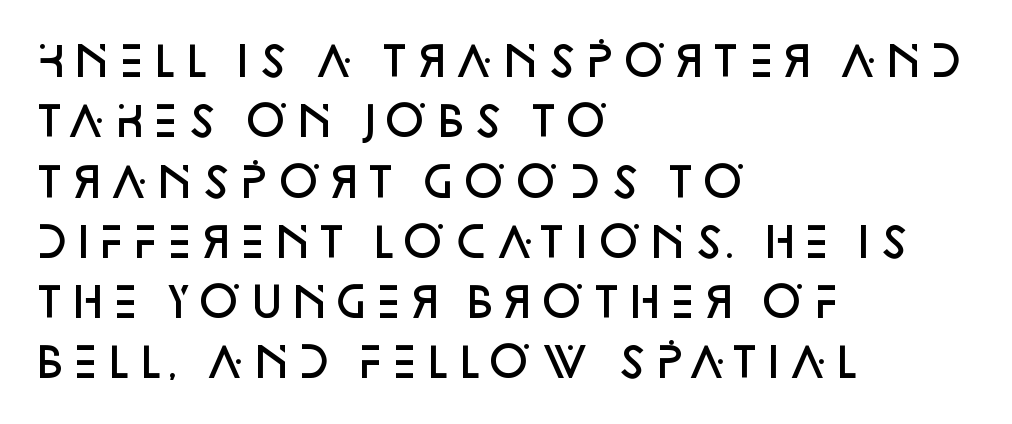
The image shows 41 px semibold sans-serif type, upright; set left-aligned, normal line spacing (1.47x), normal letter spacing, not underlined; low stroke contrast and a large x-height.
